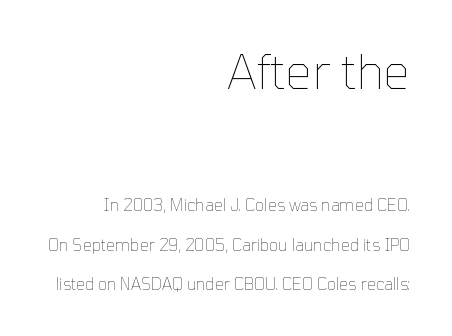
Whoever set this chose breathing room over compactness in the vertical rhythm. Decoration check: the copy has no underline. Typeset ragged left — the right edge is the straight one. The passage shown has conventional tracking throughout.
